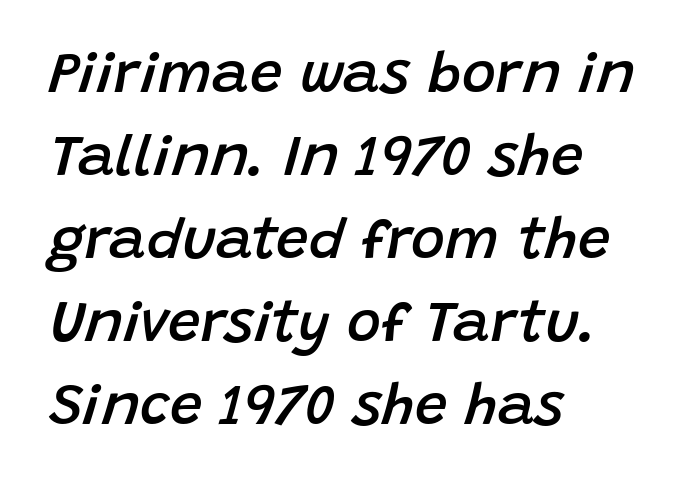
The image shows 58 px semibold type, italic (leaning right); set left-aligned, normal line spacing (1.43x), normal letter spacing, not underlined; low stroke contrast and a large x-height.
